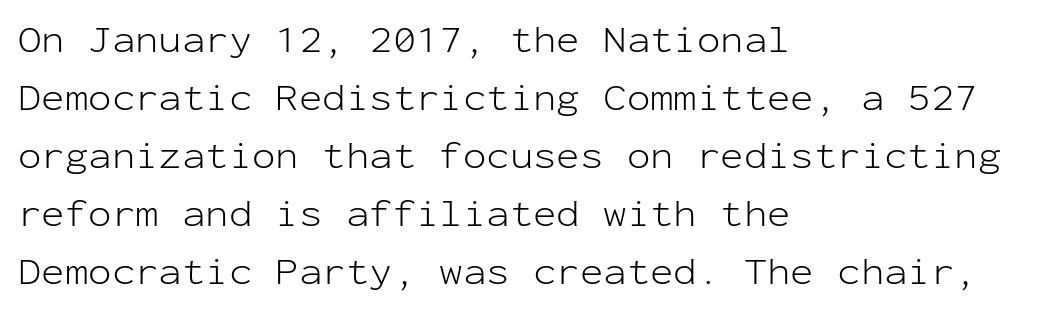
Q: Is the text bold? A: No.
Q: Is the text italic (slanted)? A: No, it is upright.
Q: Is the typeface a serif or a sans-serif typeface? A: Sans-serif.
Q: Is the text underlined? A: No.
Q: How is the paragraph aligned? A: Left-aligned.
Q: Is the spacing between letters normal or unusually wide? A: Normal.
Q: Is the spacing between lines tight, normal or loose? A: Normal.
Q: Width (condensed, normal, or wide)? A: Normal.
Q: Stroke contrast? A: Low.
Q: x-height? A: Medium.
Q: Monospaced? A: Yes.
